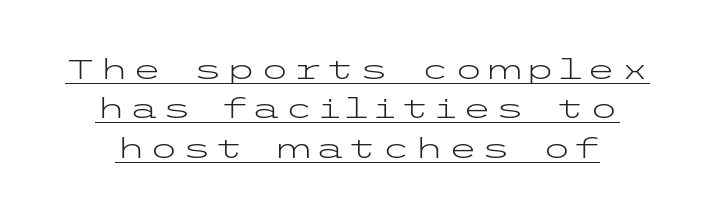
Q: Is the text bold? A: No.
Q: Is the text italic (slanted)? A: No, it is upright.
Q: Is the text underlined? A: Yes.
Q: Is the spacing between lines tight, normal or loose? A: Normal.
